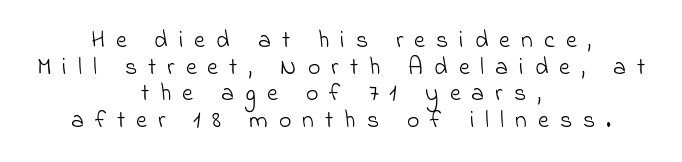
The image shows 24 px text type; set centered, tight line spacing (1.11x), unusually wide letter spacing (+0.46 em), not underlined.
